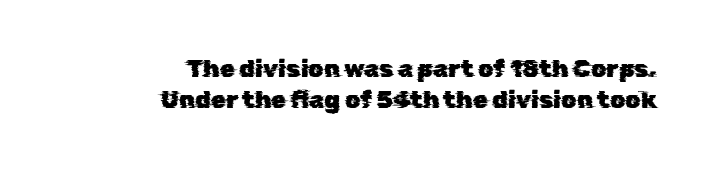
The image shows 24 px text type; set right-aligned, normal line spacing (1.3x), normal letter spacing, not underlined.
